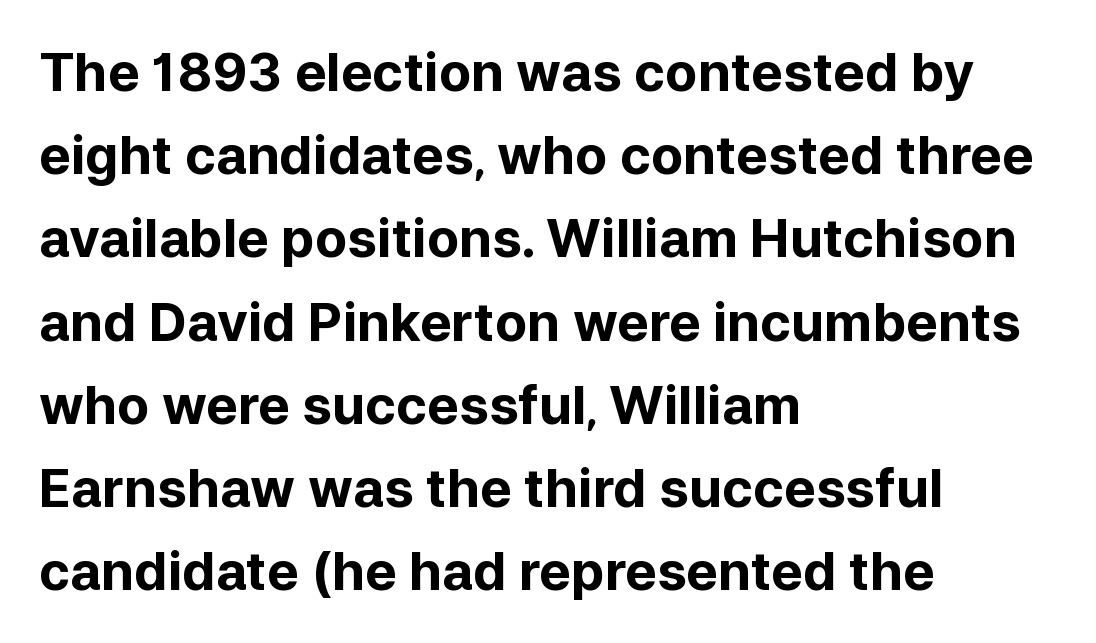
{"serif": "no", "italic": "no", "bold": "yes", "weight": "bold", "width": "normal", "stroke_contrast": "low", "x_height": "medium", "monospaced": "no", "underline": "no", "align": "left", "line_spacing": "normal", "line_spacing_ratio": 1.57, "letter_spacing": "normal", "letter_spacing_em": 0.0, "glyph_px": 53}
